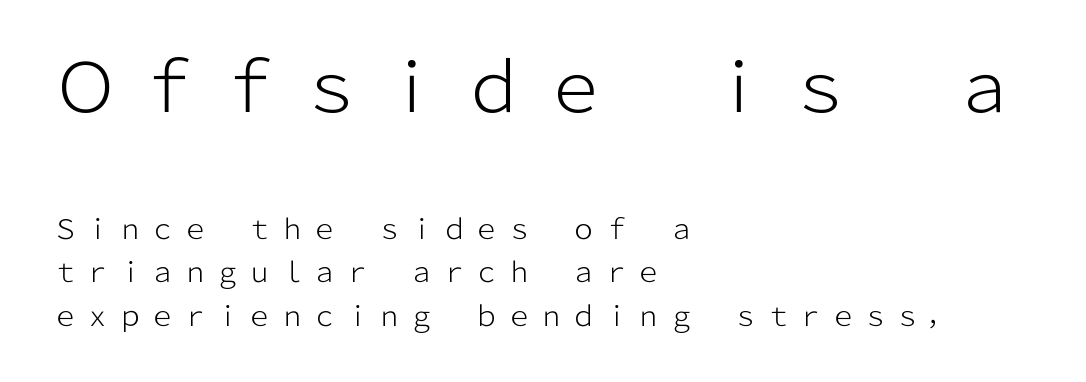
Q: Is the text bold? A: No.
Q: Is the text italic (slanted)? A: No, it is upright.
Q: Is the typeface a serif or a sans-serif typeface? A: Sans-serif.
Q: Is the text underlined? A: No.
Q: How is the paragraph aligned? A: Left-aligned.
Q: Is the spacing between letters normal or unusually wide? A: Unusually wide.
Q: Is the spacing between lines tight, normal or loose? A: Normal.
Q: Which block of text is set in a larger size, the first (top) or the second (bottom)? A: The first (top) one.
Q: Width (condensed, normal, or wide)? A: Normal.
Q: Stroke contrast? A: Low.
Q: x-height? A: Medium.
Q: Monospaced? A: No.
